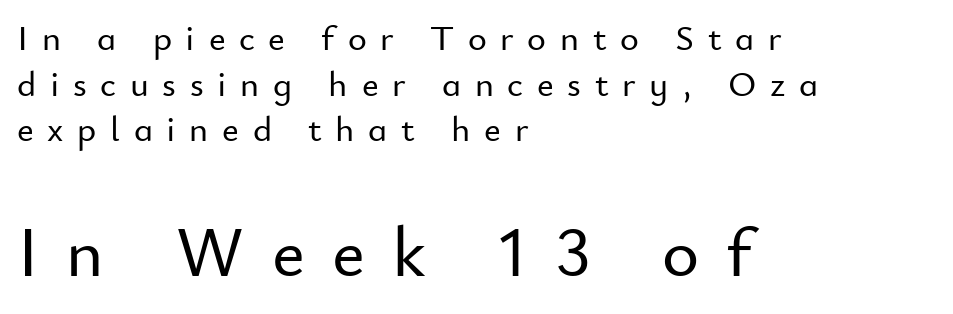
Q: Is the text italic (slanted)? A: No, it is upright.
Q: Is the typeface a serif or a sans-serif typeface? A: Sans-serif.
Q: Is the text underlined? A: No.
Q: How is the paragraph aligned? A: Left-aligned.
Q: Is the spacing between letters normal or unusually wide? A: Unusually wide.
Q: Is the spacing between lines tight, normal or loose? A: Normal.
Q: Which block of text is set in a larger size, the first (top) or the second (bottom)? A: The second (bottom) one.
Q: Width (condensed, normal, or wide)? A: Normal.
Q: Stroke contrast? A: Low.
Q: x-height? A: Small.
Q: Monospaced? A: No.
